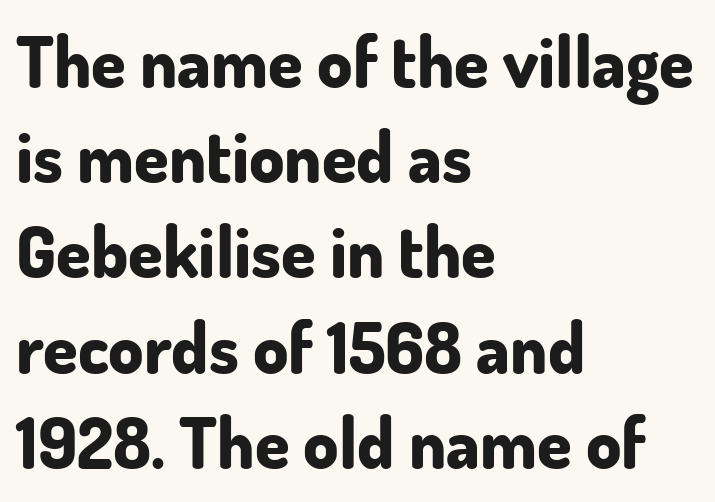
Q: Is the text bold? A: Yes.
Q: Is the text italic (slanted)? A: No, it is upright.
Q: Is the typeface a serif or a sans-serif typeface? A: Sans-serif.
Q: Is the text underlined? A: No.
Q: How is the paragraph aligned? A: Left-aligned.
Q: Is the spacing between letters normal or unusually wide? A: Normal.
Q: Is the spacing between lines tight, normal or loose? A: Normal.
Q: Width (condensed, normal, or wide)? A: Normal.
Q: Stroke contrast? A: Low.
Q: x-height? A: Small.
Q: Monospaced? A: No.
